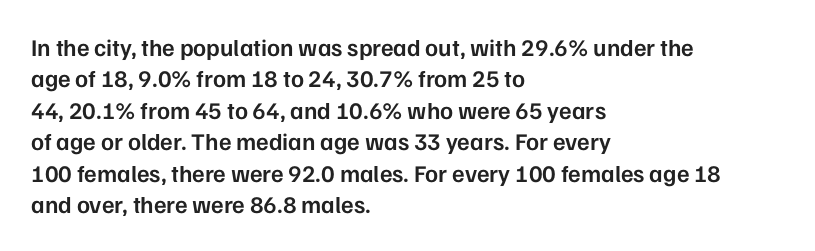
The image shows 24 px text type, upright; set left-aligned, normal line spacing (1.31x), normal letter spacing, not underlined.
